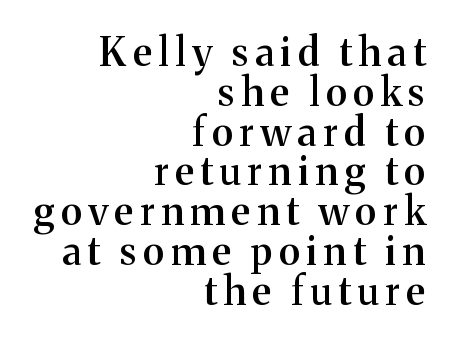
The image shows 39 px semibold serif type, upright; set right-aligned, tight line spacing (1.02x), not underlined; medium stroke contrast and a medium x-height.
